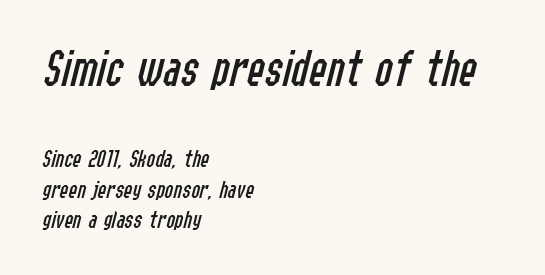
Between these two stacked blocks, the higher one wins on size. A typesetter would call this proportional, since set widths differ per character. The letters are slanted; this is an italic face. A student would call this left alignment; a typographer would say flush left, rag right. Descenders hang freely into open space. Nothing unusual about the tracking: characters are spaced as the font intends.
